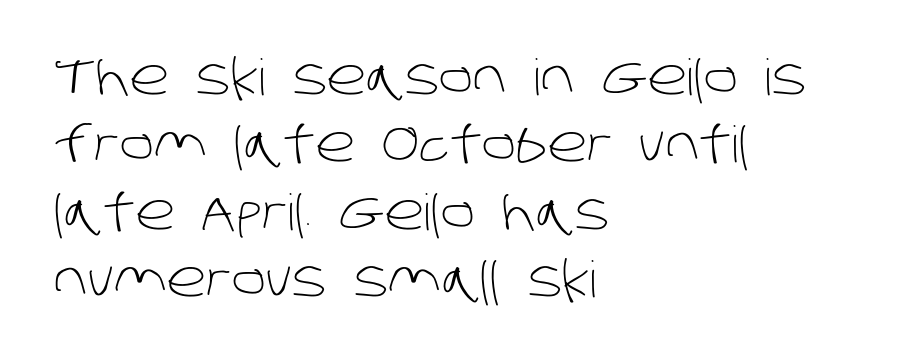
Interline gaps are of average width in this sample. The passage is arranged the way most books set body copy — flush left. Serifs: no, the terminals of the letterforms are clean. Each row of text sits above clean, open space. Is this a heavy cut? Hardly; it is regular or lighter.
